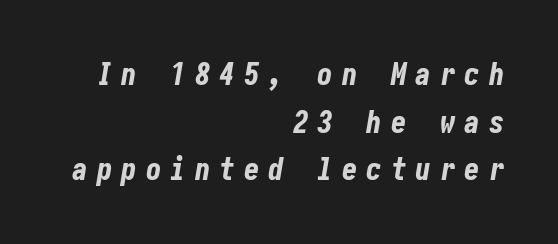
The letterforms stand isolated, each surrounded by extra space. Only glyphs here, with clear space below each row. Chunky letters — that's bold for sure. The rendering anchors every line to the right-hand side.
